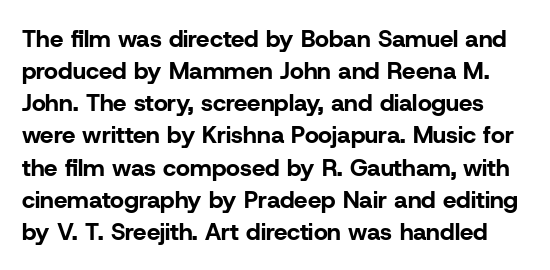
The image shows 24 px bold type, upright; set normal line spacing (1.34x), normal letter spacing, not underlined.
